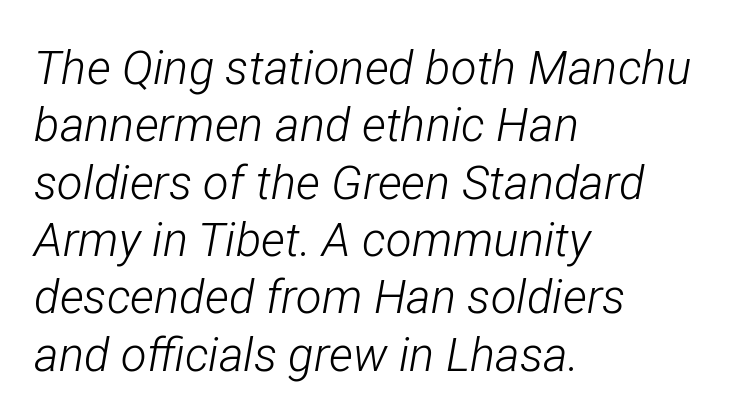
The image shows 47 px light, condensed type, italic (leaning right); set left-aligned, line spacing 1.22x, normal letter spacing, not underlined; low stroke contrast and a medium x-height.
